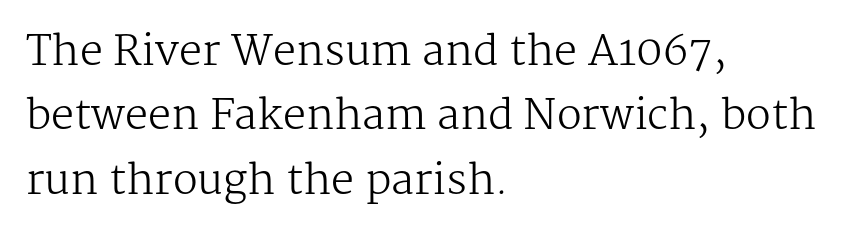
{"serif": "yes", "italic": "no", "bold": "no", "weight": "regular", "width": "normal", "stroke_contrast": "medium", "x_height": "medium", "monospaced": "no", "underline": "no", "align": "left", "line_spacing": "normal", "line_spacing_ratio": 1.57, "letter_spacing": "normal", "letter_spacing_em": 0.0, "glyph_px": 41}
